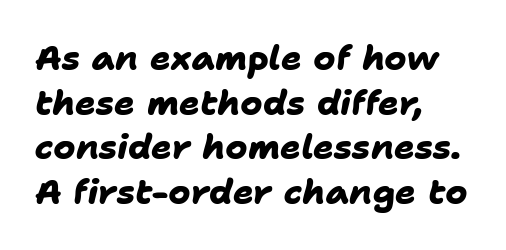
{"serif": "no", "bold": "yes", "weight": "heavy", "width": "normal", "stroke_contrast": "low", "x_height": "medium", "monospaced": "no", "underline": "no", "align": "left", "line_spacing": "normal", "line_spacing_ratio": 1.31, "letter_spacing": "normal", "letter_spacing_em": 0.0, "glyph_px": 34}
